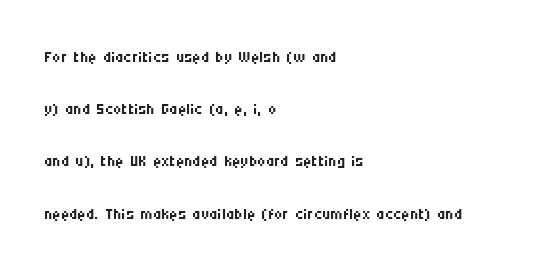
{"italic": "no", "bold": "no", "underline": "no", "align": "left", "line_spacing": "loose", "line_spacing_ratio": 2.27, "letter_spacing": "normal", "letter_spacing_em": 0.0, "glyph_px": 23}
